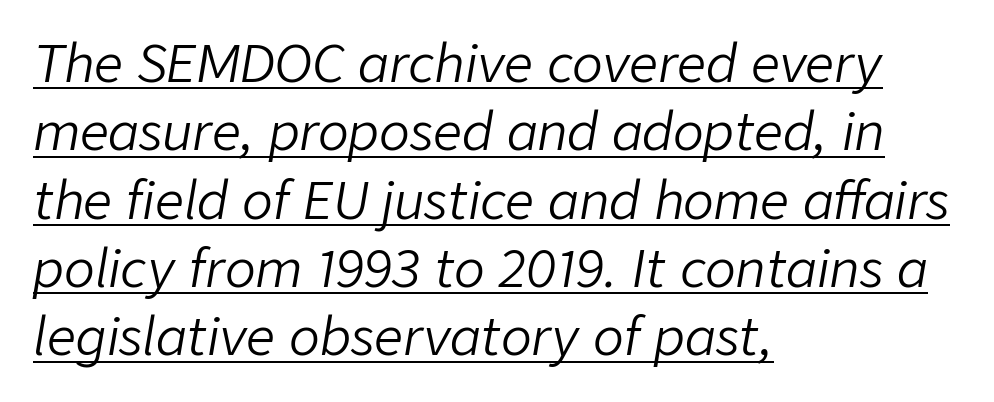
The letters sit at their default tracking, neither squeezed nor spread. The vertical gap from one line to the next is medium. Do the characters align in a grid? No, the font is proportional. Beneath each row of characters lies a ruled line. The setting favours the left margin, as ordinary paragraphs usually do. Observe the lean: these are italic letterforms.
